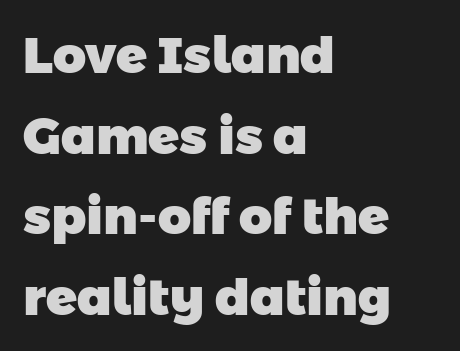
{"serif": "no", "bold": "yes", "weight": "heavy", "width": "normal", "stroke_contrast": "low", "x_height": "medium", "monospaced": "no", "underline": "no", "align": "left", "line_spacing": "normal", "line_spacing_ratio": 1.58, "letter_spacing": "normal", "letter_spacing_em": 0.0, "glyph_px": 51}
